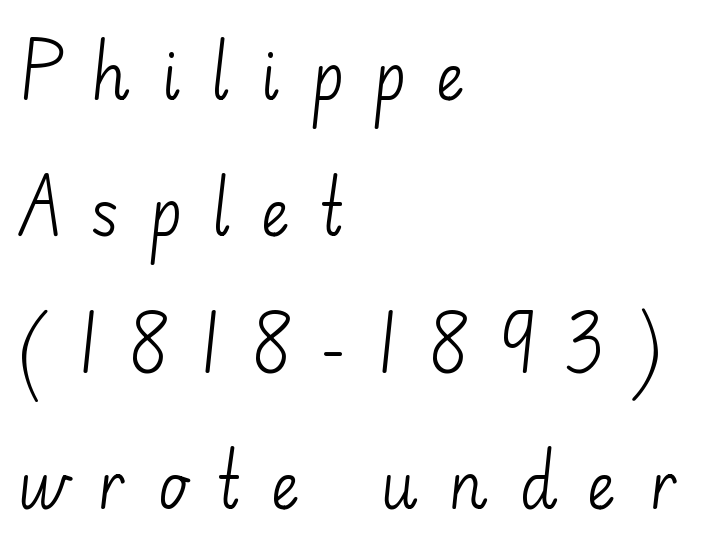
Layout note: lines flush left. The letterforms stand isolated, each surrounded by extra space. The vertical gap from one line to the next is large. Observe the absence of serifs on each vertical stroke in this sample. Weight class: somewhere from thin through regular.
